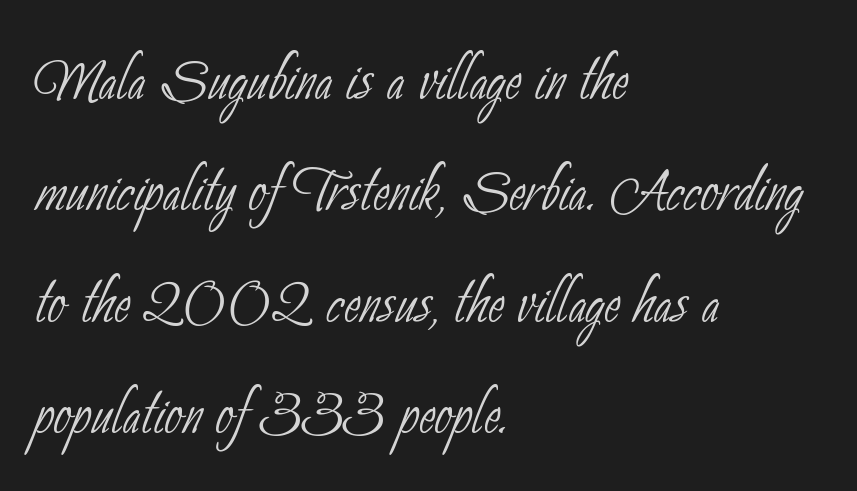
The image shows 79 px thin, condensed sans-serif type; set left-aligned, normal line spacing (1.41x), normal letter spacing, not underlined; low stroke contrast and a small x-height.
